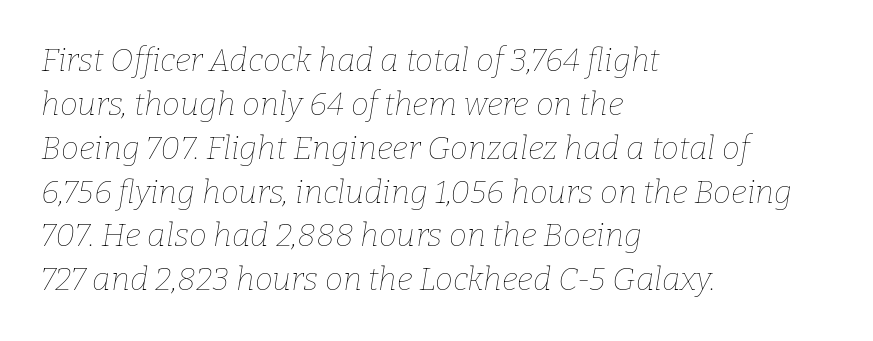
{"italic": "yes", "lean": "right", "slant_degrees": 9, "bold": "no", "weight": "thin", "width": "normal", "stroke_contrast": "low", "x_height": "medium", "monospaced": "no", "underline": "no", "align": "left", "line_spacing": "normal", "line_spacing_ratio": 1.37, "letter_spacing": "normal", "letter_spacing_em": 0.0, "glyph_px": 32}
